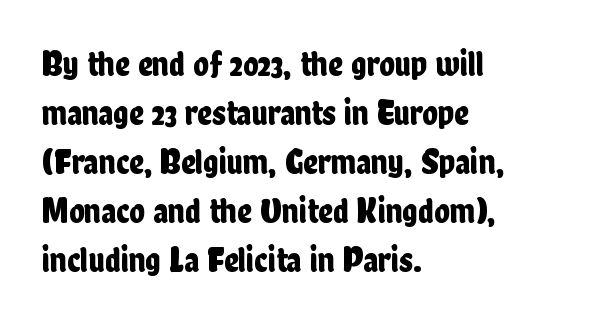
Q: Is the text italic (slanted)? A: No, it is upright.
Q: Is the typeface a serif or a sans-serif typeface? A: Sans-serif.
Q: Is the text underlined? A: No.
Q: How is the paragraph aligned? A: Left-aligned.
Q: Is the spacing between letters normal or unusually wide? A: Normal.
Q: Is the spacing between lines tight, normal or loose? A: Normal.
Q: Width (condensed, normal, or wide)? A: Condensed.
Q: Stroke contrast? A: Low.
Q: x-height? A: Medium.
Q: Monospaced? A: No.
